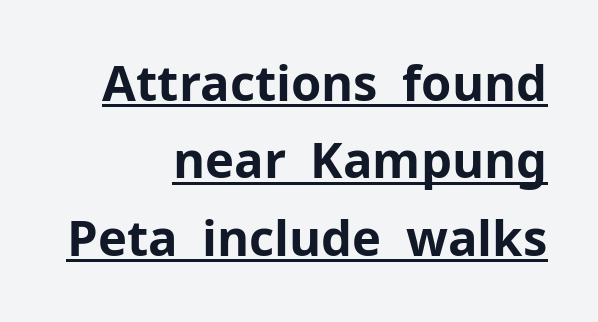
{"serif": "no", "italic": "no", "bold": "yes", "weight": "bold", "width": "normal", "stroke_contrast": "low", "x_height": "medium", "monospaced": "no", "underline": "yes", "align": "right", "line_spacing": "normal", "line_spacing_ratio": 1.58, "letter_spacing": "normal", "letter_spacing_em": 0.0, "glyph_px": 49}
